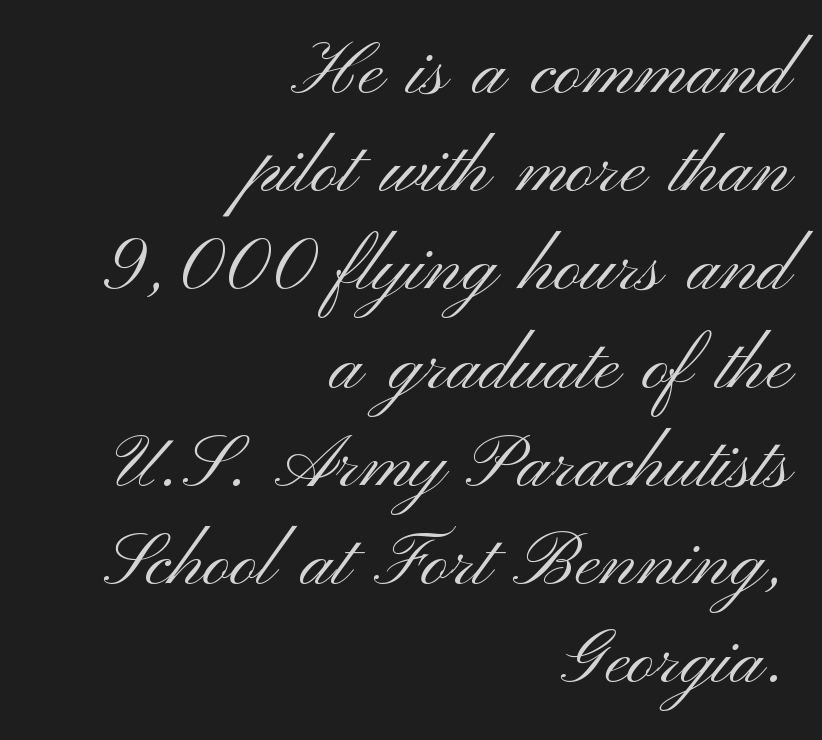
Q: Is the text bold? A: No.
Q: Is the text italic (slanted)? A: Yes.
Q: Is the typeface a serif or a sans-serif typeface? A: Sans-serif.
Q: Is the text underlined? A: No.
Q: How is the paragraph aligned? A: Right-aligned.
Q: Is the spacing between letters normal or unusually wide? A: Normal.
Q: Is the spacing between lines tight, normal or loose? A: Normal.
Q: Width (condensed, normal, or wide)? A: Wide.
Q: Stroke contrast? A: Medium.
Q: x-height? A: Small.
Q: Monospaced? A: No.
